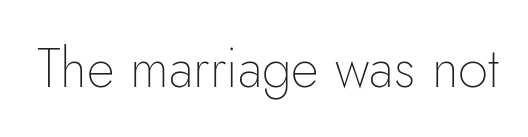
{"serif": "no", "italic": "no", "bold": "no", "weight": "thin", "width": "normal", "stroke_contrast": "low", "x_height": "small", "monospaced": "no", "underline": "no", "letter_spacing": "normal", "letter_spacing_em": 0.0, "glyph_px": 54}
